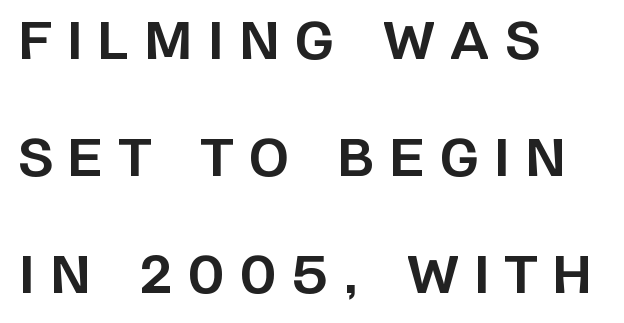
The image shows 51 px bold sans-serif type, upright; set left-aligned, loose line spacing (2.29x), unusually wide letter spacing (+0.31 em), not underlined; low stroke contrast and a large x-height.
